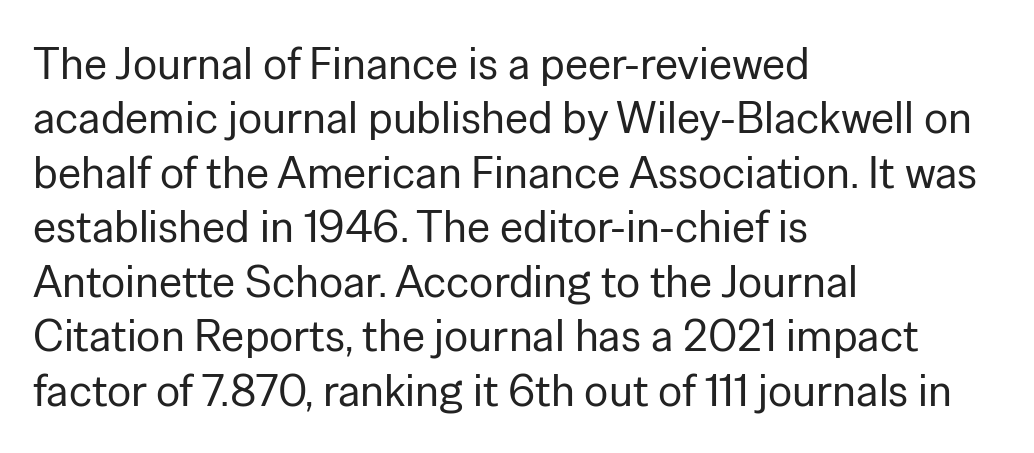
{"serif": "no", "italic": "no", "bold": "no", "weight": "regular", "width": "normal", "stroke_contrast": "low", "x_height": "medium", "monospaced": "no", "underline": "no", "align": "left", "line_spacing_ratio": 1.21, "letter_spacing": "normal", "letter_spacing_em": 0.0, "glyph_px": 45}
